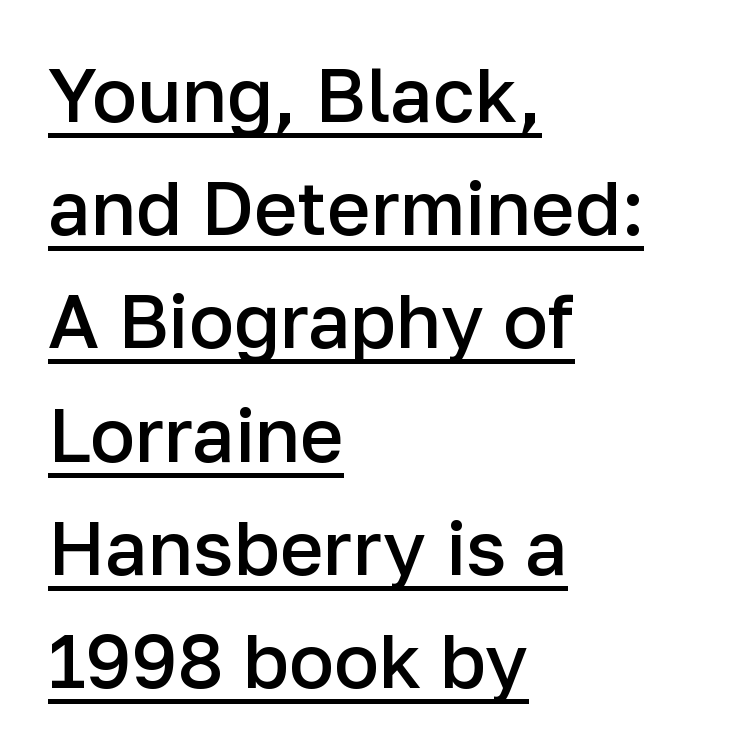
You could not count columns in this text — the font is proportionally spaced. The ragged edge is on the right, which tells us the setting is flush left. Its strokes are somewhat broadened, the hallmark of semibold type. Unlike a traditional serif, this face leaves its strokes unadorned.
